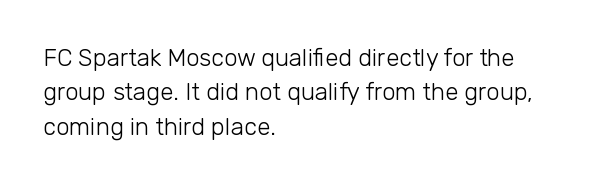
Vertical stems look standard width or narrower in stroke. Default kerning and tracking; the words read as compact shapes. These lines are set flush left with a ragged right edge. The baseline area is clear.
